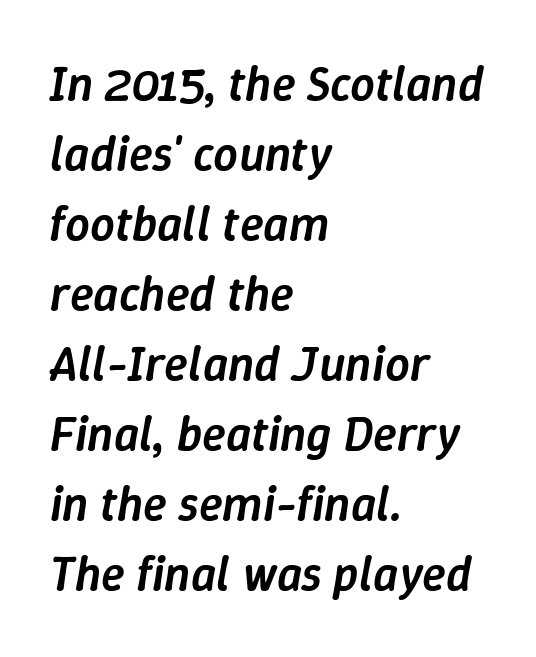
Regular leading. Looks like regular typesetting: each glyph gets only the width it needs. The baseline area is clear. The characters look somewhat weighty, a semibold short of true bold.
